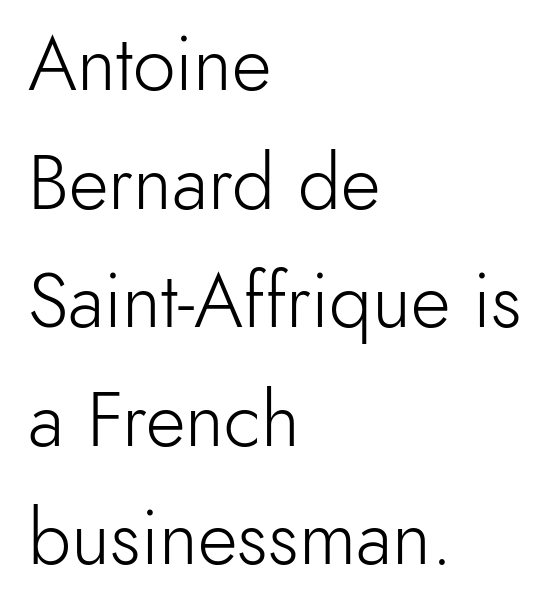
Q: Is the text bold? A: No.
Q: Is the text italic (slanted)? A: No, it is upright.
Q: Is the typeface a serif or a sans-serif typeface? A: Sans-serif.
Q: Is the text underlined? A: No.
Q: How is the paragraph aligned? A: Left-aligned.
Q: Is the spacing between letters normal or unusually wide? A: Normal.
Q: Is the spacing between lines tight, normal or loose? A: Normal.
Q: Width (condensed, normal, or wide)? A: Normal.
Q: x-height? A: Small.
Q: Monospaced? A: No.
